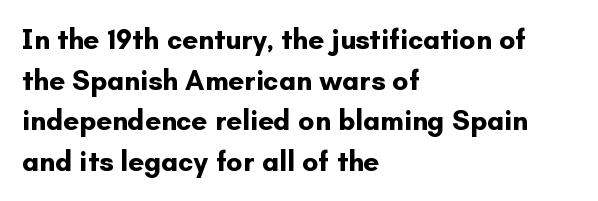
These lines stack with their left ends in a neat column. Observe the absence of serifs on each vertical stroke in this sample. Lines of text with bare space underneath. The space between consecutive lines is moderate. Vertical strokes here are truly vertical.
